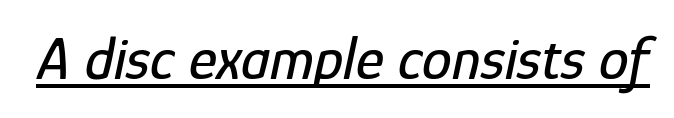
Q: Is the text italic (slanted)? A: Yes, it leans right by about 12 degrees.
Q: Is the text underlined? A: Yes.
Q: Is the spacing between letters normal or unusually wide? A: Normal.
Q: Width (condensed, normal, or wide)? A: Condensed.
Q: Stroke contrast? A: Low.
Q: x-height? A: Medium.
Q: Monospaced? A: No.
